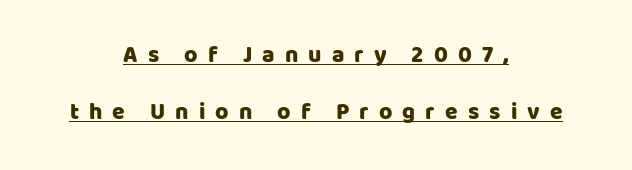
The image shows 23 px text type, upright; set centered, loose line spacing (2.49x), unusually wide letter spacing (+0.44 em), underlined.
